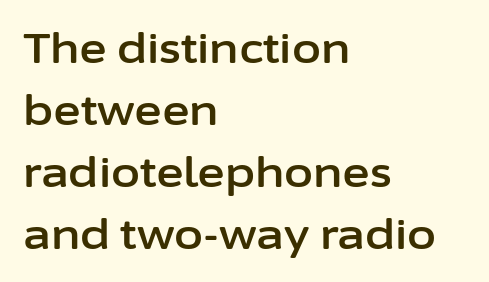
Q: Is the text italic (slanted)? A: No, it is upright.
Q: Is the typeface a serif or a sans-serif typeface? A: Sans-serif.
Q: Is the text underlined? A: No.
Q: How is the paragraph aligned? A: Left-aligned.
Q: Is the spacing between letters normal or unusually wide? A: Normal.
Q: Is the spacing between lines tight, normal or loose? A: Normal.
Q: Width (condensed, normal, or wide)? A: Normal.
Q: Stroke contrast? A: Low.
Q: x-height? A: Medium.
Q: Monospaced? A: No.
